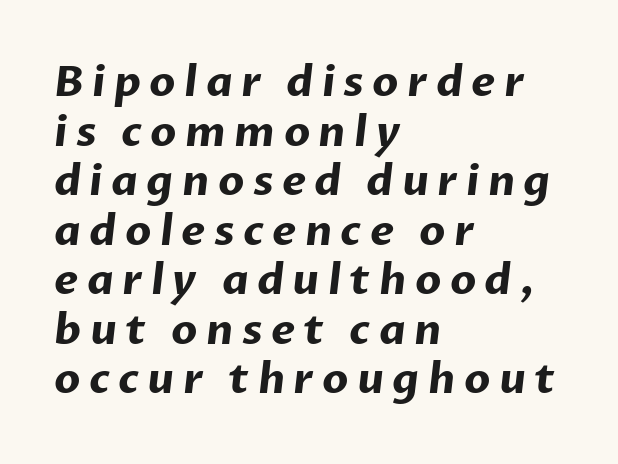
Q: Is the text bold? A: Yes.
Q: Is the typeface a serif or a sans-serif typeface? A: Sans-serif.
Q: Is the text underlined? A: No.
Q: How is the paragraph aligned? A: Left-aligned.
Q: Is the spacing between letters normal or unusually wide? A: Unusually wide.
Q: Width (condensed, normal, or wide)? A: Normal.
Q: Stroke contrast? A: Low.
Q: x-height? A: Medium.
Q: Monospaced? A: No.
